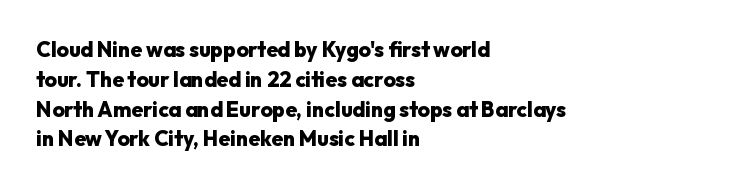
{"italic": "no", "bold": "yes", "underline": "no", "align": "left", "line_spacing": "normal", "line_spacing_ratio": 1.42, "letter_spacing": "normal", "letter_spacing_em": 0.0, "glyph_px": 21}
